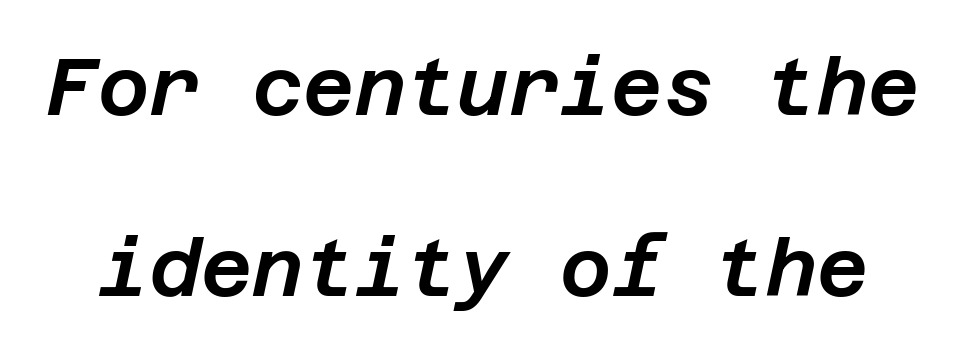
{"italic": "yes", "lean": "right", "slant_degrees": 12, "width": "normal", "stroke_contrast": "low", "x_height": "large", "underline": "no", "line_spacing": "loose", "line_spacing_ratio": 2.29, "letter_spacing": "normal", "letter_spacing_em": 0.0, "glyph_px": 79}
